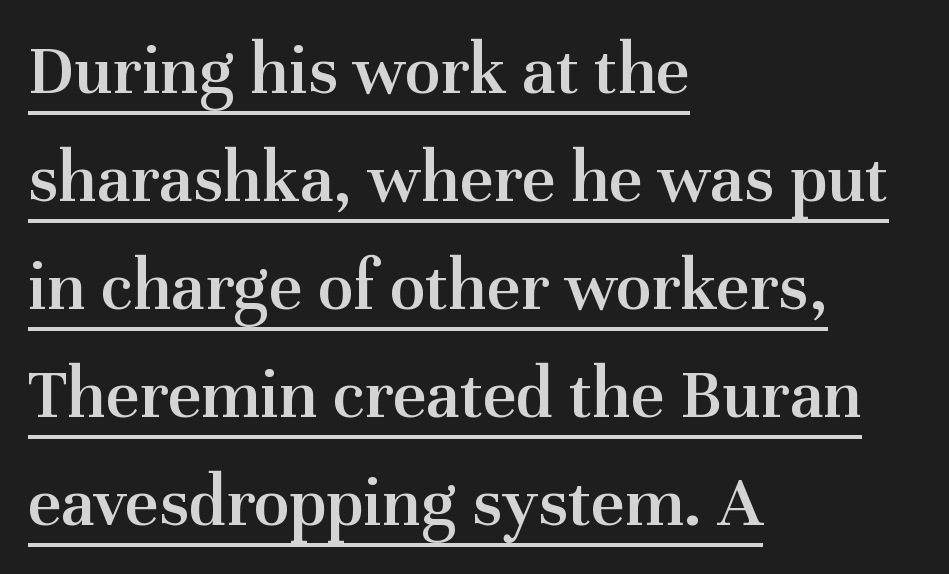
The image shows 73 px semibold serif type, upright; set left-aligned, normal line spacing (1.48x), normal letter spacing, underlined; medium stroke contrast and a medium x-height.
